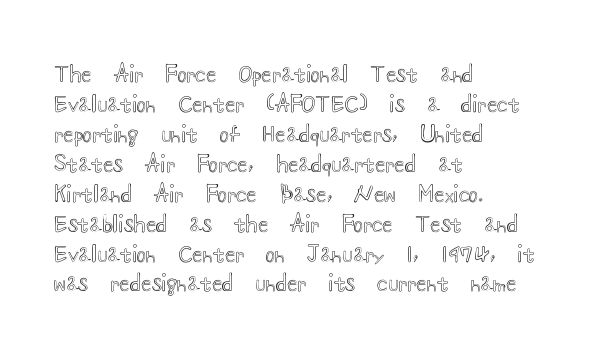
The image shows 22 px text type, upright; set left-aligned, normal line spacing (1.36x), normal letter spacing, not underlined.
